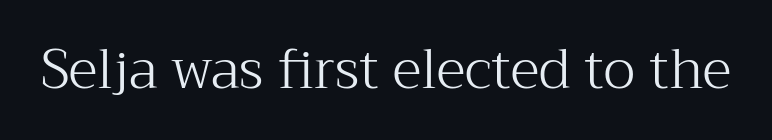
Q: Is the text bold? A: No.
Q: Is the text italic (slanted)? A: No, it is upright.
Q: Is the typeface a serif or a sans-serif typeface? A: Serif.
Q: Is the text underlined? A: No.
Q: Is the spacing between letters normal or unusually wide? A: Normal.
Q: Width (condensed, normal, or wide)? A: Normal.
Q: Stroke contrast? A: Medium.
Q: x-height? A: Medium.
Q: Monospaced? A: No.
